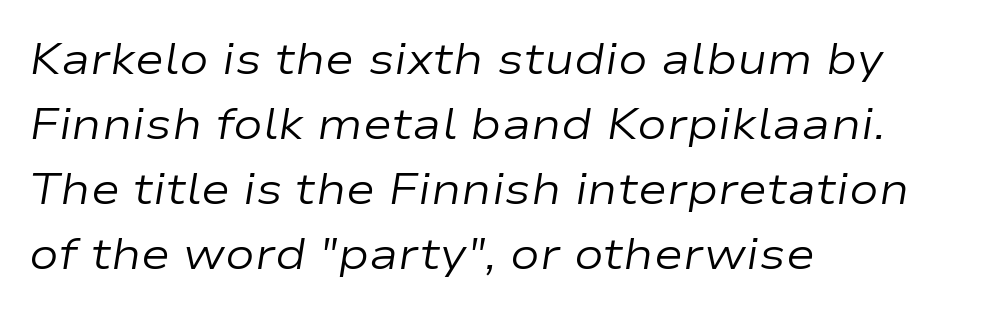
{"italic": "yes", "lean": "right", "slant_degrees": 9, "bold": "no", "weight": "regular", "width": "wide", "stroke_contrast": "low", "x_height": "medium", "monospaced": "no", "underline": "no", "align": "left", "line_spacing": "normal", "line_spacing_ratio": 1.48, "letter_spacing": "normal", "letter_spacing_em": 0.0, "glyph_px": 44}
